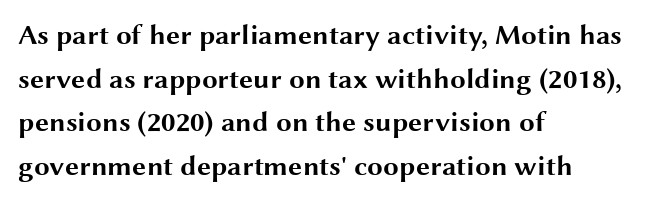
Line spacing here is normal. The text was rendered using a sans face with plain stroke endings. The horizontal fit of the characters is conventional and even. Lines of text with bare space underneath. The specimen reads as upright at a glance. The face used here is proportionally spaced, like ordinary book or web type.
